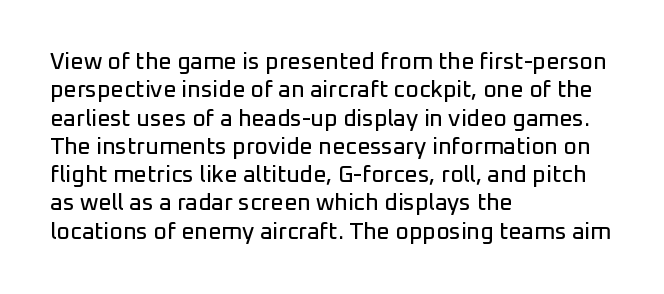
The image shows 23 px text type, upright; set left-aligned, line spacing 1.23x, normal letter spacing, not underlined.
